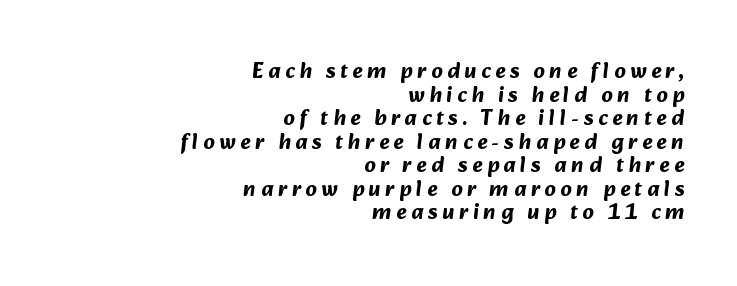
{"bold": "yes", "underline": "no", "align": "right", "line_spacing": "tight", "line_spacing_ratio": 1.07, "letter_spacing": "wide", "letter_spacing_em": 0.21, "glyph_px": 22}
